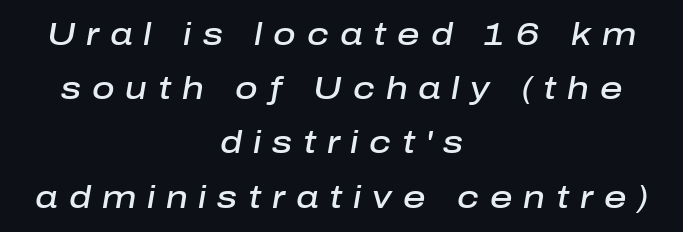
The area under the type is left untouched. These lines are centered, leaving both edges ragged. Spacing between characters has been opened up far beyond the box default. Compared with ordinary roman type, these characters are visibly tilted. Typographic density is moderately raised because the face is semibold.
